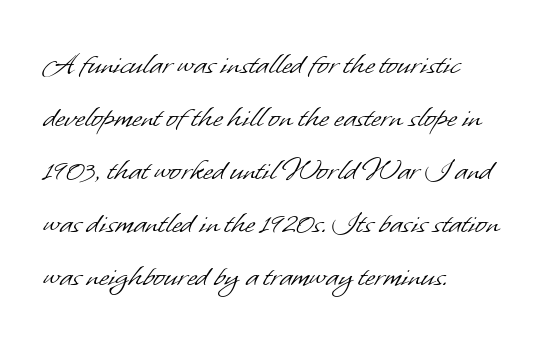
The image shows 34 px light sans-serif type; set left-aligned, normal line spacing (1.56x), normal letter spacing, not underlined; low stroke contrast and a small x-height.
